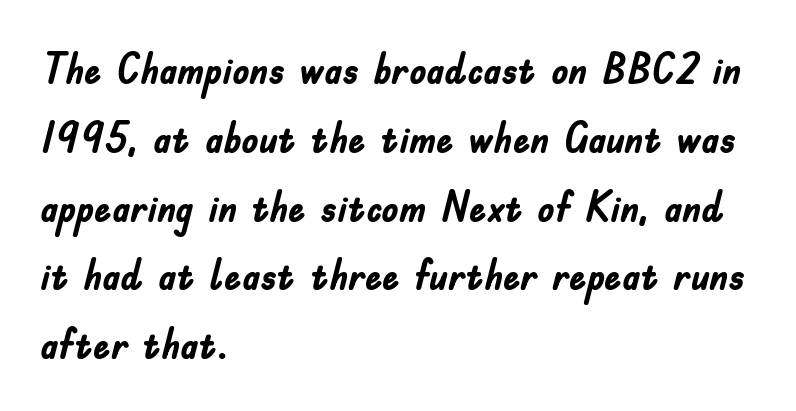
Does the type have serifs? No, each stem ends abruptly. Regarding leading, the lines here are spaced in the standard way. This sample has the flowing, uneven cadence of proportional lettering. What stands out about the letter spacing? Nothing — it is the standard amount. A clean baseline with only descenders dipping below it. The setting favours the left margin, as ordinary paragraphs usually do.
